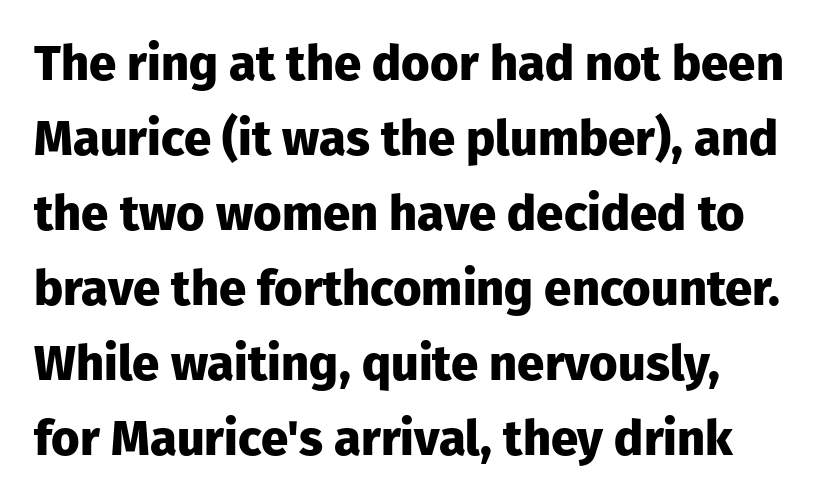
The image shows 49 px heavy sans-serif type, upright; set normal line spacing (1.53x), normal letter spacing, not underlined; low stroke contrast and a medium x-height.
